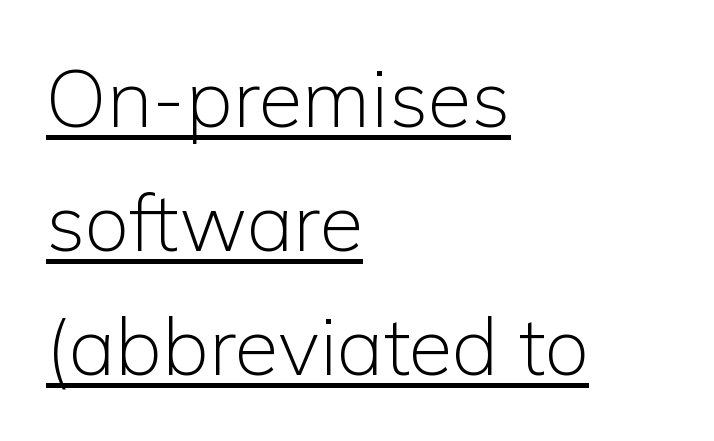
Short and long lines alike share a common starting point at left. If you drew a line through each stem, it would be perfectly vertical. Stems here are at most as thick as an everyday book face. Has an underline been added? It has.
